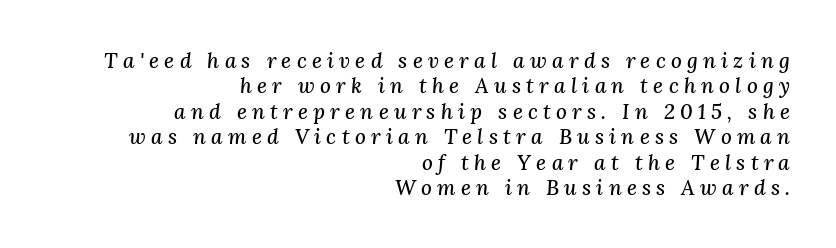
The image shows 21 px text type, italic (leaning right); set right-aligned, line spacing 1.21x, unusually wide letter spacing (+0.25 em), not underlined.
